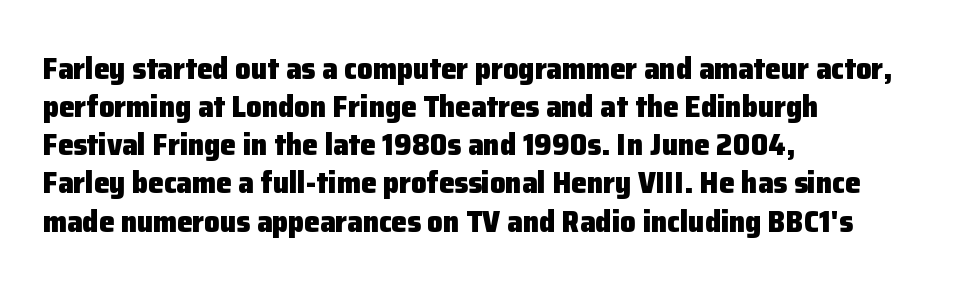
Q: Is the text bold? A: Yes.
Q: Is the text italic (slanted)? A: No, it is upright.
Q: Is the typeface a serif or a sans-serif typeface? A: Sans-serif.
Q: Is the text underlined? A: No.
Q: How is the paragraph aligned? A: Left-aligned.
Q: Is the spacing between letters normal or unusually wide? A: Normal.
Q: Width (condensed, normal, or wide)? A: Normal.
Q: Stroke contrast? A: Low.
Q: x-height? A: Medium.
Q: Monospaced? A: No.
